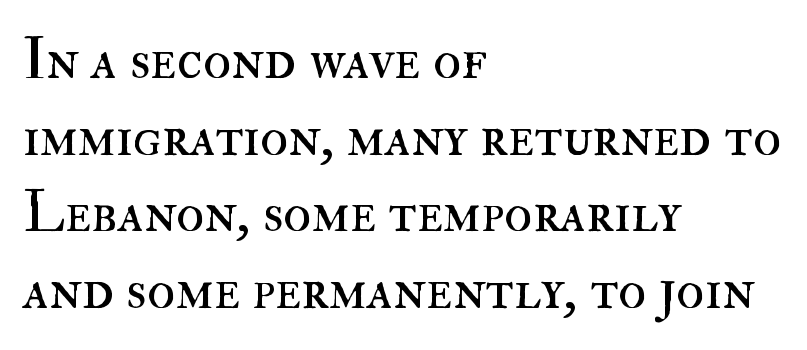
Letters have the restrained weight of plain body copy at most. Line starts are locked; line ends wander. The space directly below the letters is spotless. Baseline-to-baseline distance is the conventional proportion of letter height.
